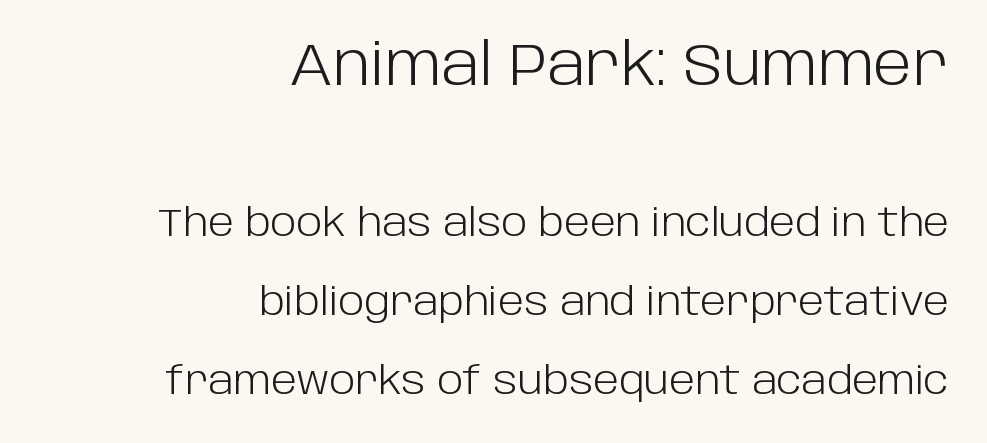
Posture: vertical. The paragraph has a hard right edge and a soft left edge. A great deal of white space separates one row of letters from the next. This sample uses a sans-serif face. The typeface has the unassuming heft of standard copy or less.
